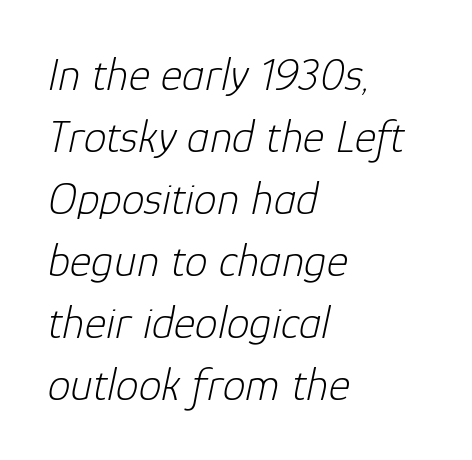
Q: Is the text bold? A: No.
Q: Is the text italic (slanted)? A: Yes, it leans right by about 12 degrees.
Q: Is the text underlined? A: No.
Q: How is the paragraph aligned? A: Left-aligned.
Q: Is the spacing between letters normal or unusually wide? A: Normal.
Q: Is the spacing between lines tight, normal or loose? A: Normal.
Q: Width (condensed, normal, or wide)? A: Normal.
Q: Stroke contrast? A: Low.
Q: x-height? A: Medium.
Q: Monospaced? A: No.
